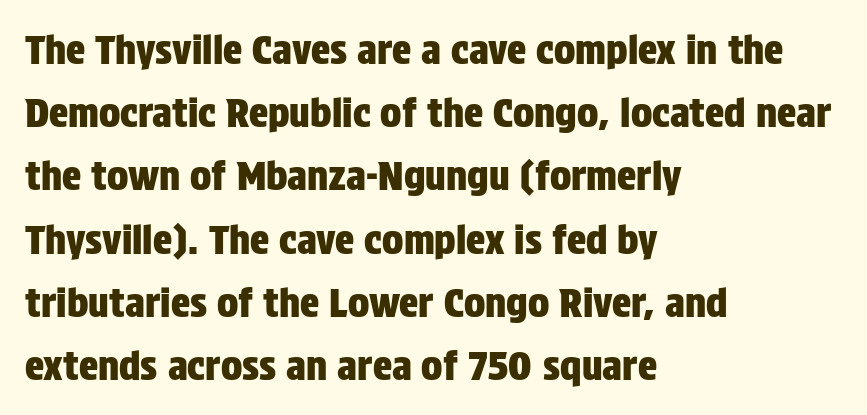
{"serif": "no", "italic": "no", "width": "condensed", "stroke_contrast": "low", "x_height": "large", "monospaced": "no", "underline": "no", "align": "left", "line_spacing": "normal", "line_spacing_ratio": 1.58, "letter_spacing": "normal", "letter_spacing_em": 0.0, "glyph_px": 40}
